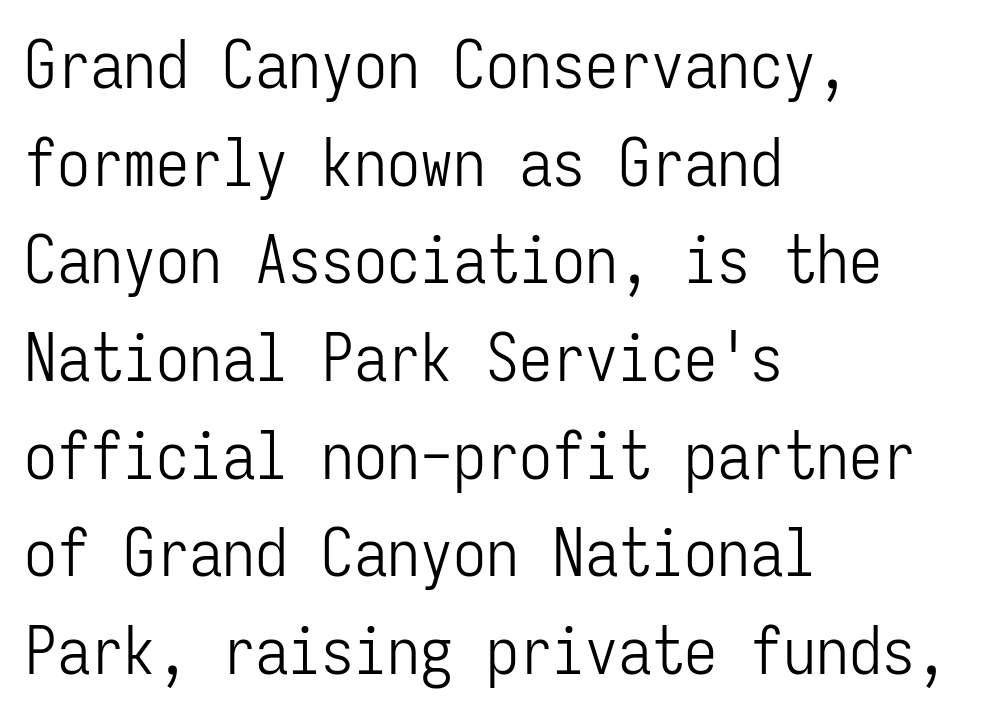
Q: Is the text bold? A: No.
Q: Is the text italic (slanted)? A: No, it is upright.
Q: Is the typeface a serif or a sans-serif typeface? A: Sans-serif.
Q: Is the text underlined? A: No.
Q: How is the paragraph aligned? A: Left-aligned.
Q: Is the spacing between letters normal or unusually wide? A: Normal.
Q: Is the spacing between lines tight, normal or loose? A: Normal.
Q: Width (condensed, normal, or wide)? A: Condensed.
Q: Stroke contrast? A: Low.
Q: x-height? A: Medium.
Q: Monospaced? A: Yes.
